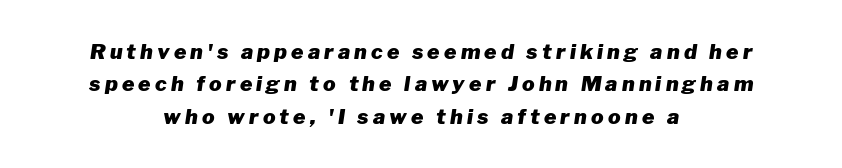
{"italic": "yes", "lean": "right", "slant_degrees": 8, "bold": "yes", "underline": "no", "align": "center", "line_spacing": "normal", "line_spacing_ratio": 1.54, "letter_spacing": "wide", "letter_spacing_em": 0.2, "glyph_px": 21}
